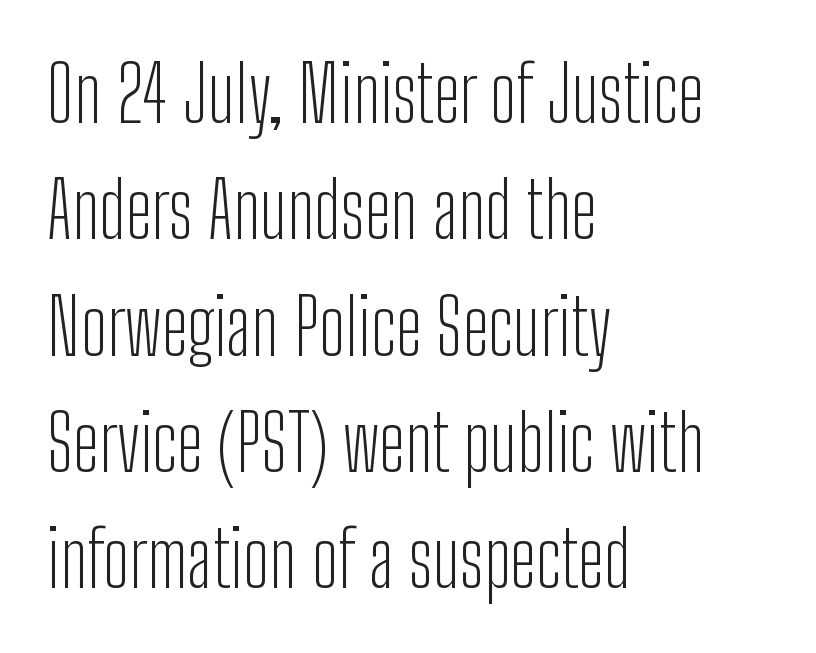
The image shows 77 px light, condensed sans-serif type, upright; set left-aligned, normal line spacing (1.51x), normal letter spacing, not underlined; low stroke contrast and a medium x-height.
